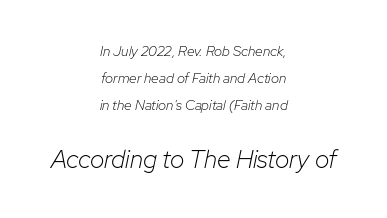
Q: Is the text bold? A: No.
Q: Is the text italic (slanted)? A: Yes, it leans right by about 12 degrees.
Q: Is the text underlined? A: No.
Q: How is the paragraph aligned? A: Centered.
Q: Is the spacing between letters normal or unusually wide? A: Normal.
Q: Is the spacing between lines tight, normal or loose? A: Loose.
Q: Which block of text is set in a larger size, the first (top) or the second (bottom)? A: The second (bottom) one.
